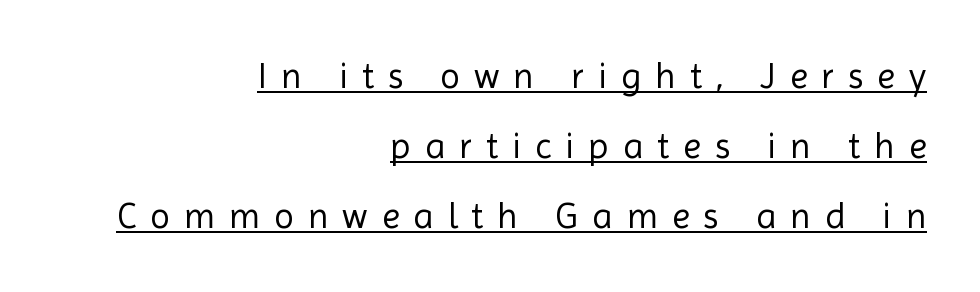
{"serif": "no", "italic": "no", "bold": "no", "weight": "regular", "width": "normal", "x_height": "medium", "monospaced": "no", "underline": "yes", "align": "right", "line_spacing": "loose", "line_spacing_ratio": 1.95, "letter_spacing": "wide", "letter_spacing_em": 0.39, "glyph_px": 36}
